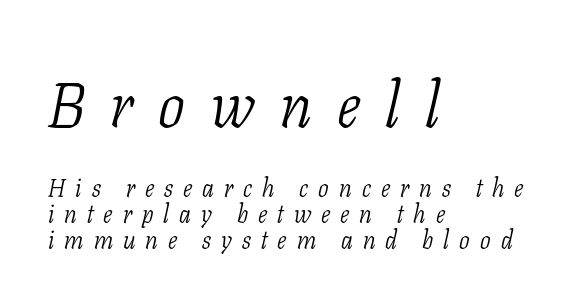
Q: Is the text bold? A: No.
Q: Is the text italic (slanted)? A: Yes, it leans right by about 11 degrees.
Q: Is the typeface a serif or a sans-serif typeface? A: Serif.
Q: Is the text underlined? A: No.
Q: How is the paragraph aligned? A: Left-aligned.
Q: Is the spacing between letters normal or unusually wide? A: Unusually wide.
Q: Is the spacing between lines tight, normal or loose? A: Tight.
Q: Which block of text is set in a larger size, the first (top) or the second (bottom)? A: The first (top) one.
Q: Width (condensed, normal, or wide)? A: Condensed.
Q: Stroke contrast? A: Low.
Q: x-height? A: Medium.
Q: Monospaced? A: No.
